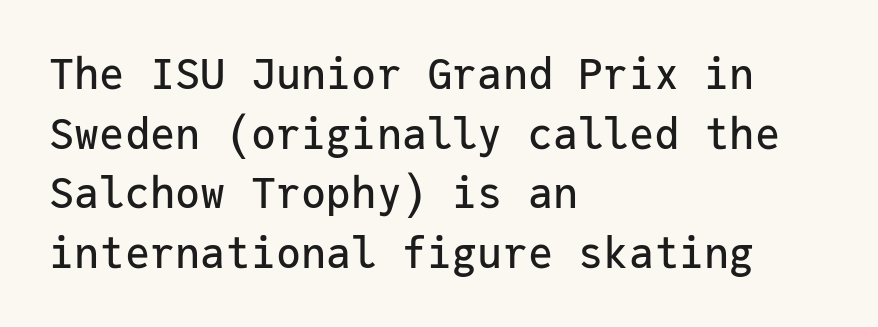
The image shows 42 px sans-serif type, upright, monospaced; set left-aligned, normal line spacing (1.42x), normal letter spacing, not underlined; low stroke contrast and a medium x-height.
